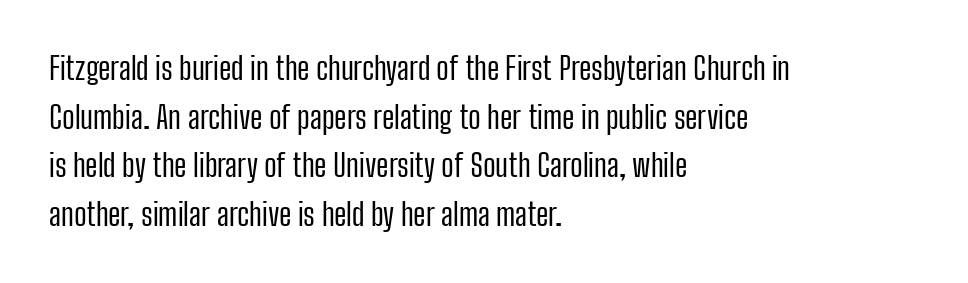
{"serif": "no", "italic": "no", "bold": "no", "weight": "regular", "width": "condensed", "stroke_contrast": "low", "x_height": "medium", "monospaced": "no", "underline": "no", "align": "left", "line_spacing": "normal", "line_spacing_ratio": 1.57, "letter_spacing": "normal", "letter_spacing_em": 0.0, "glyph_px": 31}
